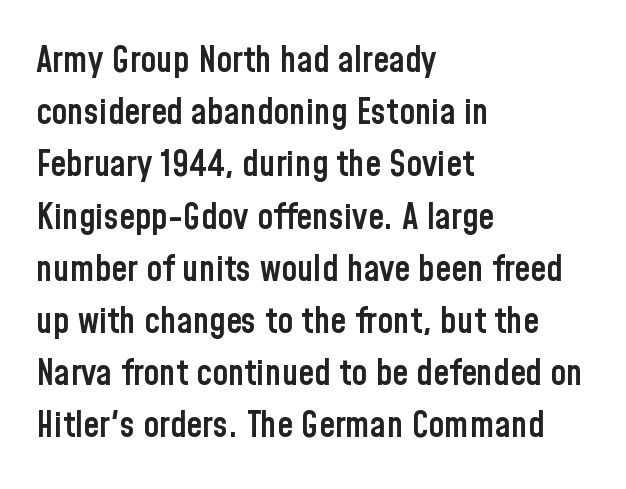
{"serif": "no", "italic": "no", "bold": "semi", "weight": "semibold", "width": "condensed", "stroke_contrast": "low", "x_height": "medium", "monospaced": "no", "underline": "no", "align": "left", "line_spacing": "normal", "line_spacing_ratio": 1.45, "letter_spacing": "normal", "letter_spacing_em": 0.0, "glyph_px": 36}
